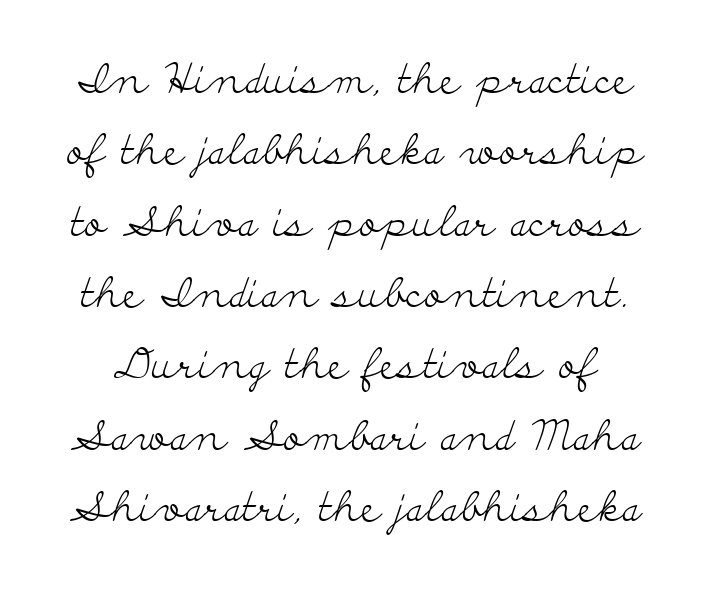
No extra ink here — the face is not bold. Each row of text sits above clean, open space. Nobody touched the tracking dial on this one. The designer went with a serif here, giving each stem small feet. You could not count columns in this text — the font is proportionally spaced.
